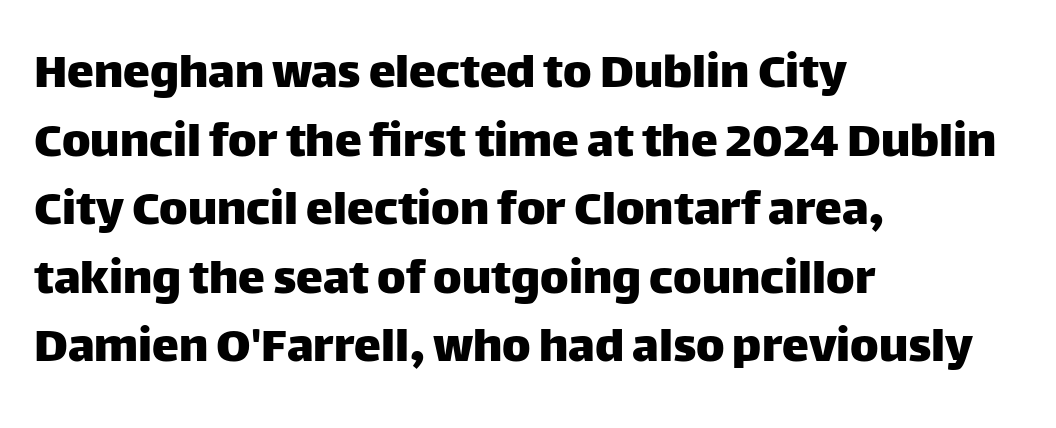
Q: Is the text italic (slanted)? A: No, it is upright.
Q: Is the typeface a serif or a sans-serif typeface? A: Sans-serif.
Q: Is the text underlined? A: No.
Q: How is the paragraph aligned? A: Left-aligned.
Q: Is the spacing between letters normal or unusually wide? A: Normal.
Q: Is the spacing between lines tight, normal or loose? A: Normal.
Q: Width (condensed, normal, or wide)? A: Normal.
Q: Stroke contrast? A: Low.
Q: x-height? A: Large.
Q: Monospaced? A: No.
